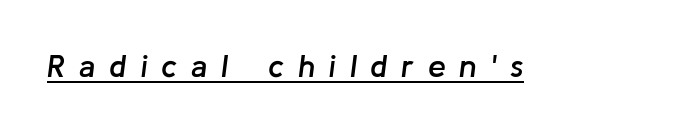
{"italic": "yes", "lean": "right", "slant_degrees": 8, "bold": "semi", "weight": "semibold", "width": "normal", "stroke_contrast": "low", "x_height": "medium", "monospaced": "no", "underline": "yes", "letter_spacing": "wide", "letter_spacing_em": 0.43, "glyph_px": 32}
